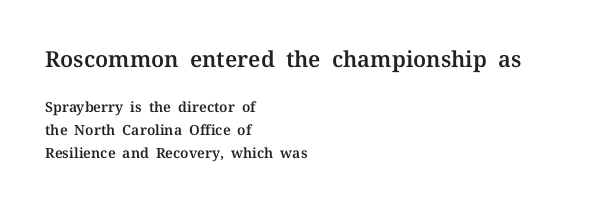
The image shows 22 px text type, upright; set left-aligned, normal line spacing (1.62x), normal letter spacing, not underlined; the first (top) block is 1.57x larger.
